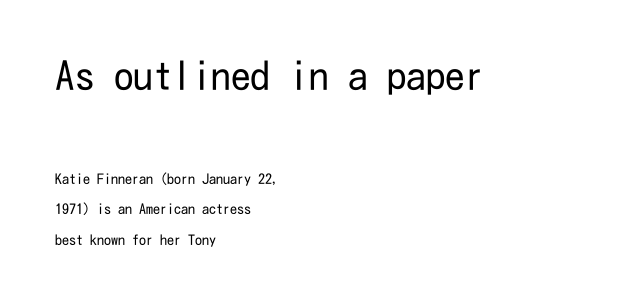
The typesetter chose a ragged-right arrangement here. You can tell from the bare stems that sans-serif type was used. Is there any slant? The stems are plumb. Scale decreases going downward across the two blocks.
